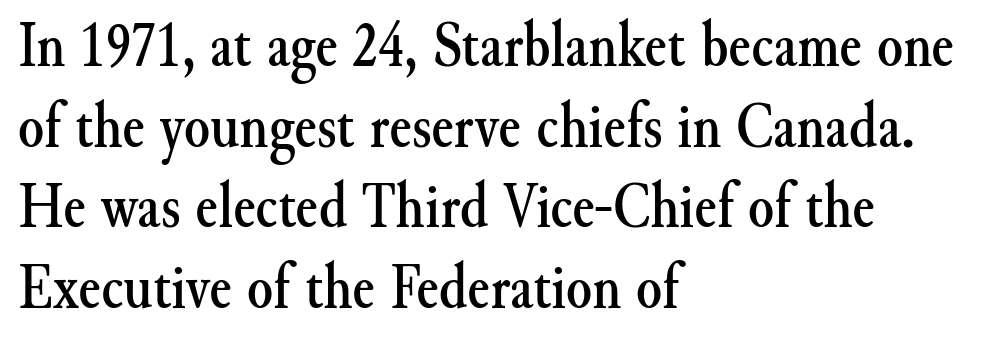
Caption: standard tracking, unaltered. Think of a printed novel: that variable character pitch is what you see here. Visually the block forms a straight wall on the left and a jagged coastline on the right. The font family rendered here belongs to the serif group. Type without underlining. In terms of posture, this sample is upright.
